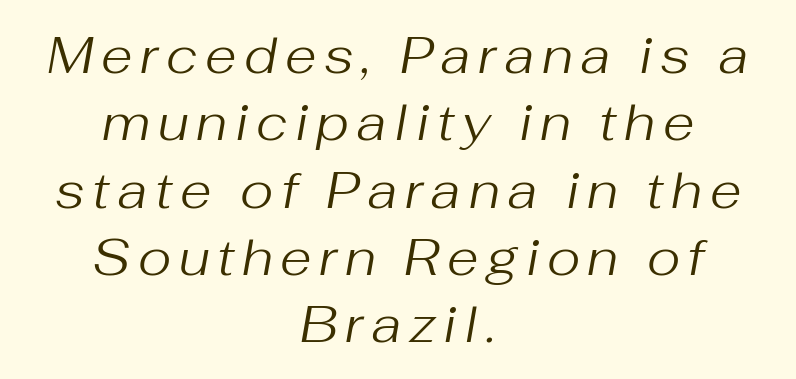
This rendering features lettering with no underline. Think standard paragraph weight, or any step lighter than that. The axis of the letterforms is tilted away from vertical. Leading: standard. Looks like regular typesetting: each glyph gets only the width it needs. Each line is balanced around a shared central axis.
